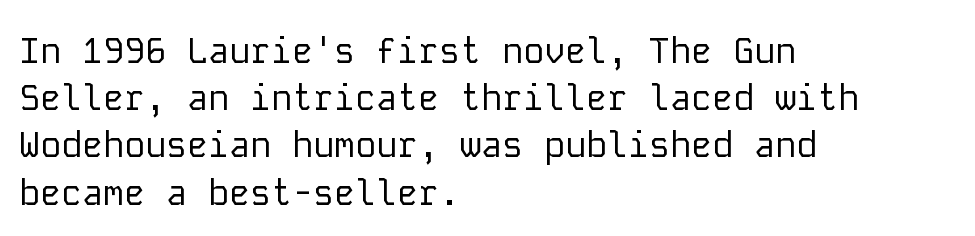
One-word summary of the alignment: left. This sample uses a sans-serif face. Italic? Not at all — the glyphs are vertical. Any mark beneath the type? The region is blank. Each stroke keeps to a modest, everyday thickness or less. The face used here is rendered with its standard letterfit.
